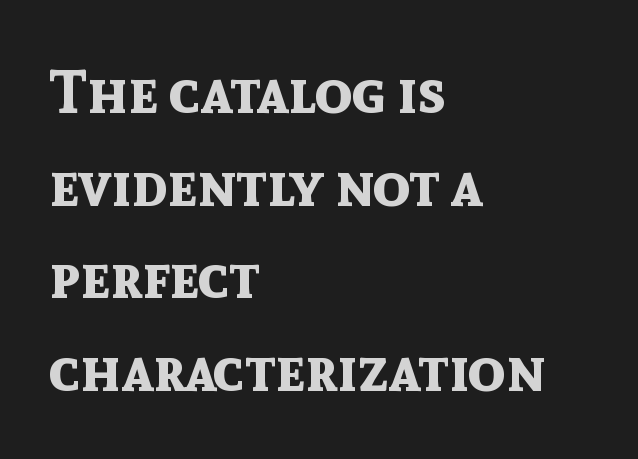
Emphasis by weight is at full strength: bold. Here the designer chose a conventional face with non-uniform glyph widths. The lines are quadded left. Caption: standard tracking, unaltered.
